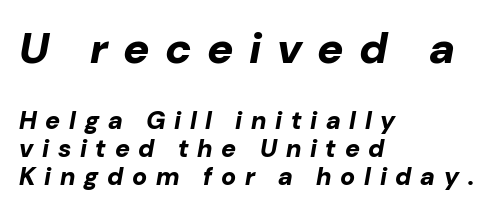
Q: Is the text bold? A: Yes.
Q: Is the text italic (slanted)? A: Yes, it leans right by about 10 degrees.
Q: Is the text underlined? A: No.
Q: How is the paragraph aligned? A: Left-aligned.
Q: Is the spacing between letters normal or unusually wide? A: Unusually wide.
Q: Is the spacing between lines tight, normal or loose? A: Tight.
Q: Which block of text is set in a larger size, the first (top) or the second (bottom)? A: The first (top) one.
Q: Width (condensed, normal, or wide)? A: Normal.
Q: Stroke contrast? A: Low.
Q: x-height? A: Medium.
Q: Monospaced? A: No.
